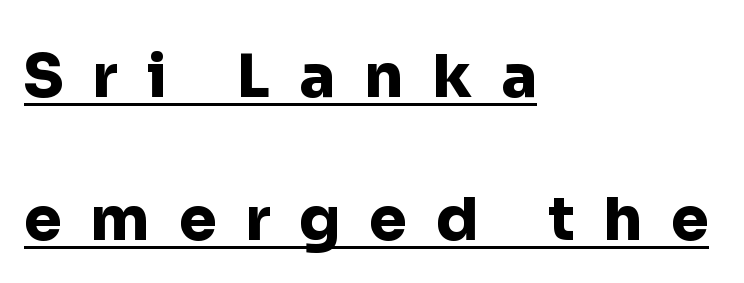
{"serif": "no", "italic": "no", "bold": "yes", "weight": "heavy", "width": "normal", "stroke_contrast": "low", "x_height": "medium", "monospaced": "no", "underline": "yes", "align": "left", "line_spacing": "loose", "line_spacing_ratio": 2.38, "letter_spacing": "wide", "letter_spacing_em": 0.48, "glyph_px": 60}
